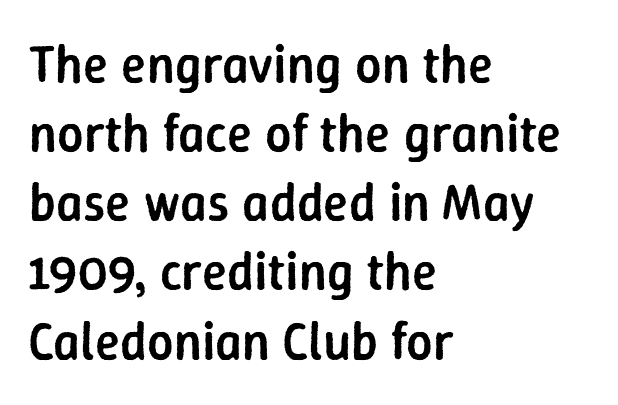
Q: Is the text bold? A: Semi-bold.
Q: Is the text italic (slanted)? A: No, it is upright.
Q: Is the typeface a serif or a sans-serif typeface? A: Sans-serif.
Q: Is the text underlined? A: No.
Q: How is the paragraph aligned? A: Left-aligned.
Q: Is the spacing between letters normal or unusually wide? A: Normal.
Q: Is the spacing between lines tight, normal or loose? A: Normal.
Q: Width (condensed, normal, or wide)? A: Normal.
Q: Stroke contrast? A: Low.
Q: x-height? A: Medium.
Q: Monospaced? A: No.
